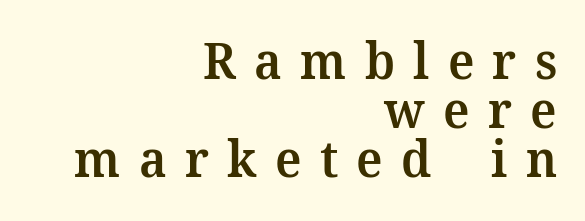
The letterforms stand isolated, each surrounded by extra space. Vertical strokes here are truly vertical. Old-style or modern, the face here clearly has serifs. A student would call this right alignment; a typographer would say flush right, rag left.
